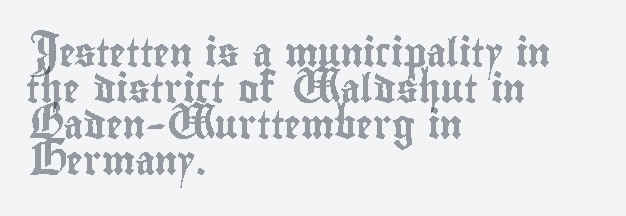
{"italic": "no", "width": "condensed", "x_height": "small", "monospaced": "no", "underline": "no", "align": "left", "line_spacing": "normal", "line_spacing_ratio": 1.28, "letter_spacing": "normal", "letter_spacing_em": 0.0, "glyph_px": 28}
